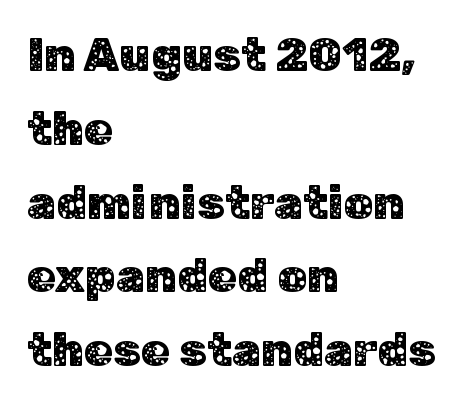
The image shows 47 px sans-serif type, upright; set left-aligned, normal line spacing (1.57x), normal letter spacing, not underlined; low stroke contrast and a medium x-height.
